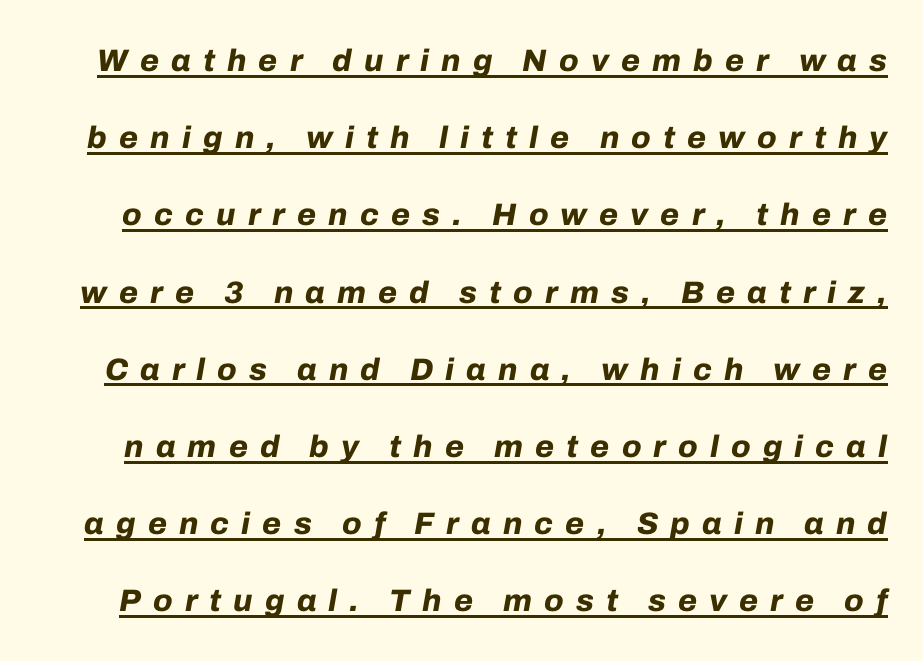
Compared with typical body copy, the letter spacing here is much looser. Quick note: interline space is abundant. Strong, thick strokes mark this as bold type. Does the lettering tilt? It does — this is italic. The words here are underlined. Each letter keeps its own natural width here, so spacing adapts to shape.
